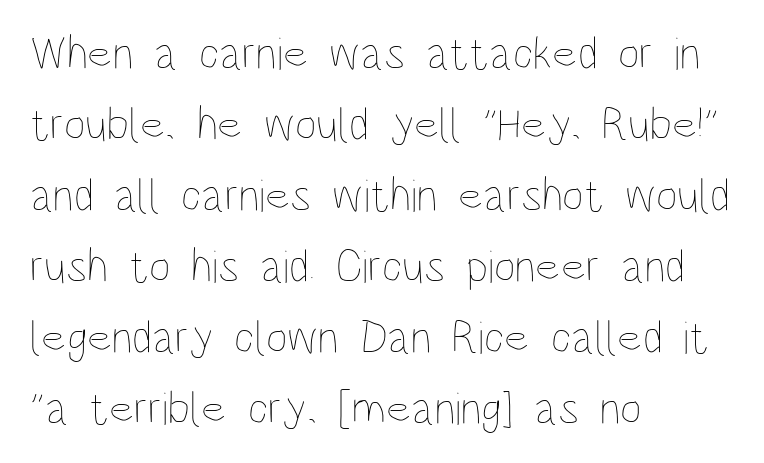
The letters advance in unequal steps, a hallmark of proportional type. The letters stand upright; this is a roman face. A typesetter would call this zero additional tracking. Regular leading.
